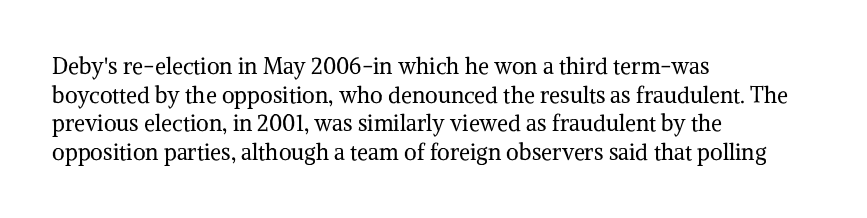
The image shows 22 px text type, upright; set left-aligned, normal line spacing (1.3x), normal letter spacing, not underlined.
